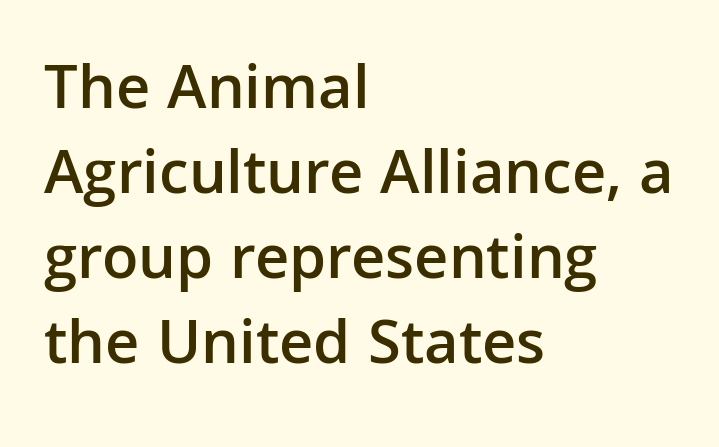
{"serif": "no", "italic": "no", "bold": "semi", "weight": "semibold", "width": "normal", "stroke_contrast": "low", "x_height": "medium", "monospaced": "no", "underline": "no", "align": "left", "line_spacing": "normal", "line_spacing_ratio": 1.33, "letter_spacing": "normal", "letter_spacing_em": 0.0, "glyph_px": 64}
